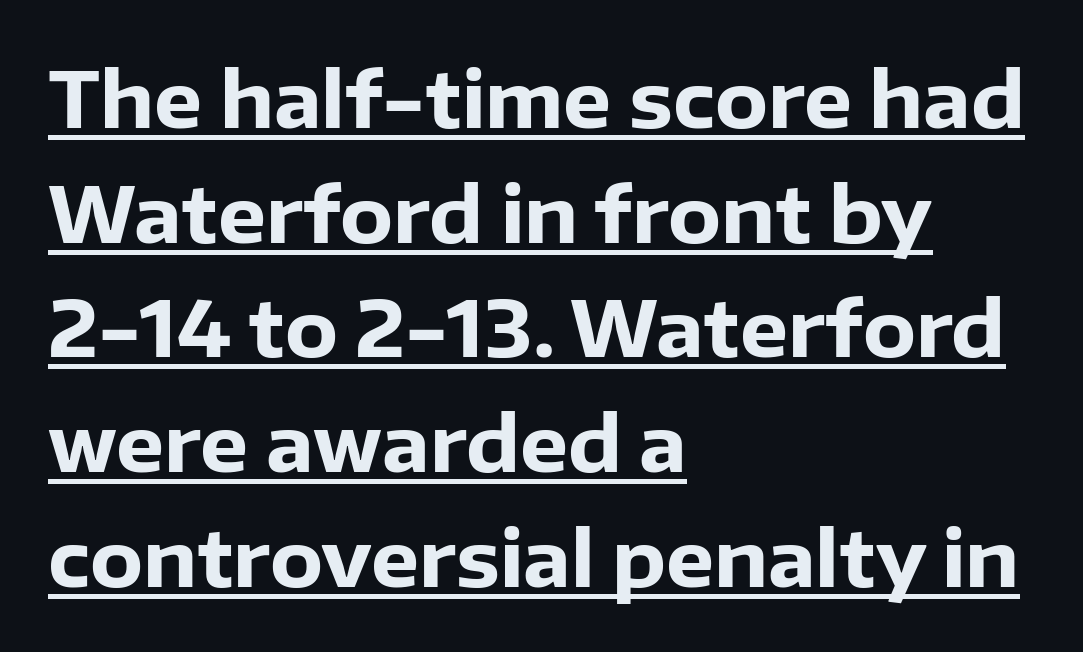
The image shows 77 px heavy sans-serif type, upright; set left-aligned, normal line spacing (1.49x), normal letter spacing, underlined; low stroke contrast and a medium x-height.
